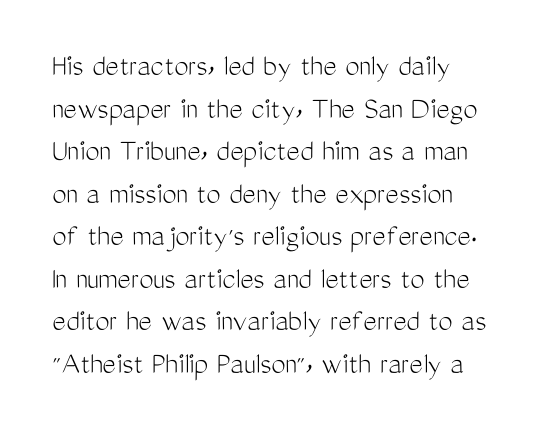
Stroke mass is kept to a normal reading level or below. Here the designer chose a conventional face with non-uniform glyph widths. You could call the tracking neutral — neither tight nor loose. The lines sit at an ordinary, default distance from one another. Each row of text sits above clean, open space.
